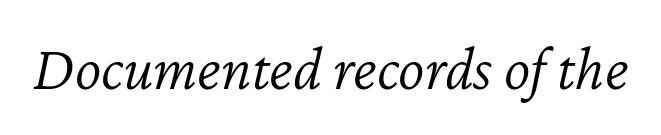
The image shows 63 px light type, italic (leaning right); set normal letter spacing, not underlined; low stroke contrast and a medium x-height.
